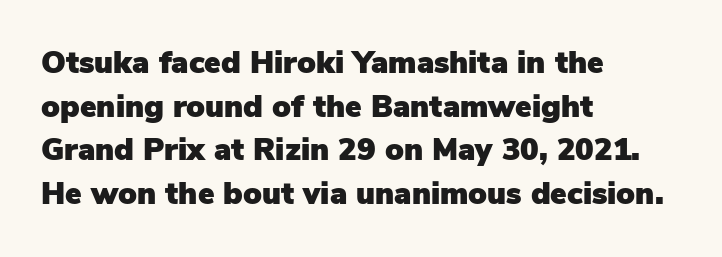
{"serif": "no", "italic": "no", "width": "normal", "stroke_contrast": "low", "x_height": "medium", "monospaced": "no", "underline": "no", "align": "left", "line_spacing": "normal", "line_spacing_ratio": 1.41, "letter_spacing": "normal", "letter_spacing_em": 0.0, "glyph_px": 31}
